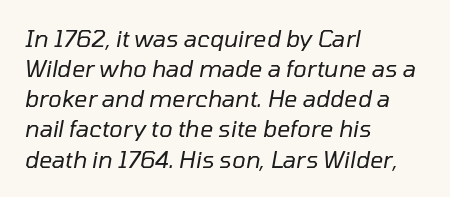
{"italic": "yes", "lean": "right", "slant_degrees": 10, "bold": "no", "underline": "no", "align": "left", "line_spacing": "normal", "line_spacing_ratio": 1.31, "letter_spacing": "normal", "letter_spacing_em": 0.0, "glyph_px": 23}
